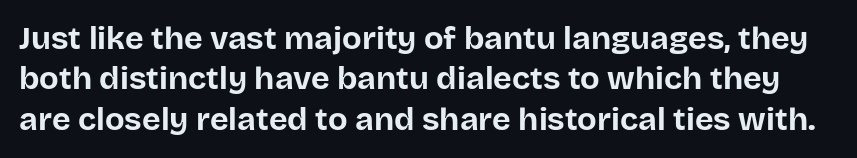
{"serif": "no", "italic": "no", "bold": "yes", "weight": "bold", "width": "normal", "stroke_contrast": "low", "x_height": "large", "monospaced": "no", "underline": "no", "line_spacing": "normal", "line_spacing_ratio": 1.26, "letter_spacing": "normal", "letter_spacing_em": 0.0, "glyph_px": 32}
